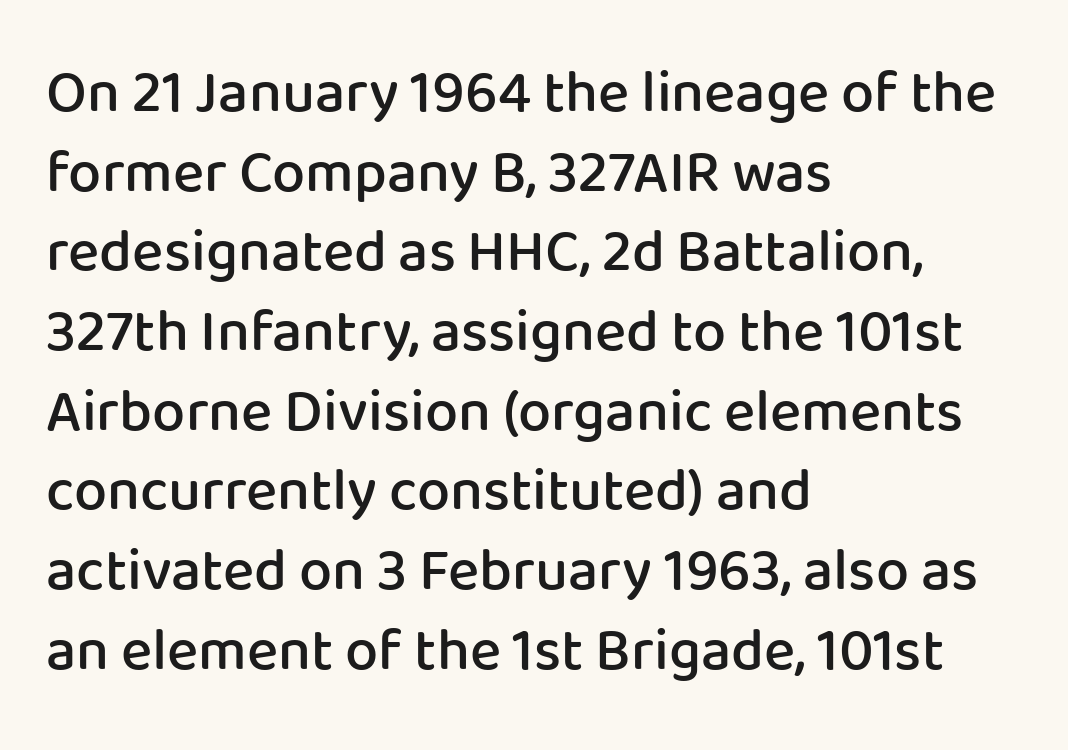
Q: Is the text bold? A: Semi-bold.
Q: Is the text italic (slanted)? A: No, it is upright.
Q: Is the typeface a serif or a sans-serif typeface? A: Sans-serif.
Q: Is the text underlined? A: No.
Q: How is the paragraph aligned? A: Left-aligned.
Q: Is the spacing between letters normal or unusually wide? A: Normal.
Q: Is the spacing between lines tight, normal or loose? A: Normal.
Q: Width (condensed, normal, or wide)? A: Normal.
Q: Stroke contrast? A: Low.
Q: x-height? A: Medium.
Q: Monospaced? A: No.
